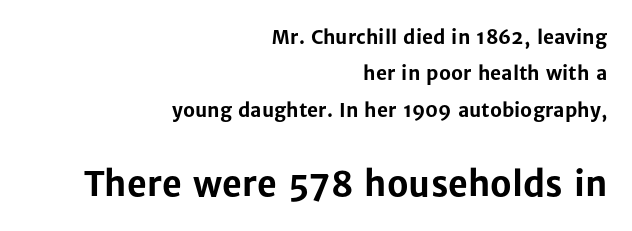
The image shows 34 px bold sans-serif type, upright; set right-aligned, loose line spacing (1.92x), normal letter spacing, not underlined; the second (bottom) block is 1.79x larger; low stroke contrast and a medium x-height.
